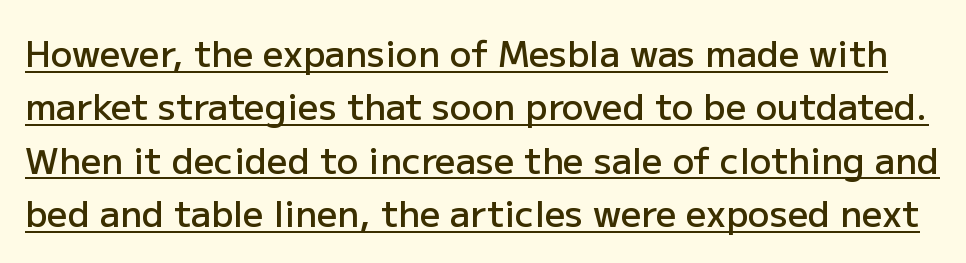
Q: Is the text bold? A: Semi-bold.
Q: Is the text italic (slanted)? A: No, it is upright.
Q: Is the typeface a serif or a sans-serif typeface? A: Sans-serif.
Q: Is the text underlined? A: Yes.
Q: Is the spacing between letters normal or unusually wide? A: Normal.
Q: Is the spacing between lines tight, normal or loose? A: Normal.
Q: Width (condensed, normal, or wide)? A: Normal.
Q: Stroke contrast? A: Low.
Q: x-height? A: Medium.
Q: Monospaced? A: No.
